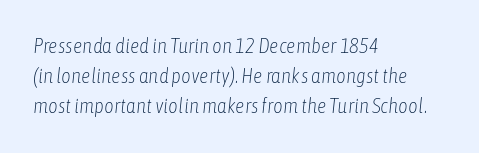
Q: Is the text bold? A: No.
Q: Is the text italic (slanted)? A: Yes, it leans right by about 6 degrees.
Q: Is the text underlined? A: No.
Q: How is the paragraph aligned? A: Left-aligned.
Q: Is the spacing between letters normal or unusually wide? A: Normal.
Q: Is the spacing between lines tight, normal or loose? A: Normal.
